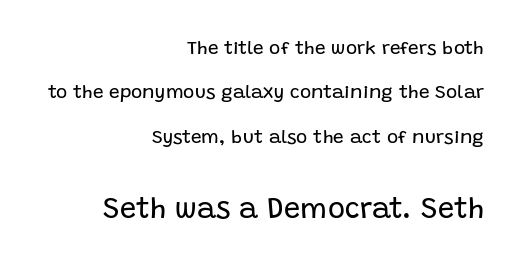
{"serif": "no", "italic": "no", "bold": "no", "weight": "regular", "width": "normal", "stroke_contrast": "low", "x_height": "large", "monospaced": "no", "underline": "no", "align": "right", "line_spacing": "loose", "line_spacing_ratio": 2.33, "letter_spacing": "normal", "letter_spacing_em": 0.0, "larger_block": "second", "size_ratio": 1.53, "glyph_px": 29}
